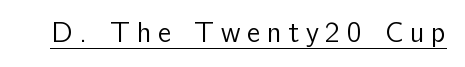
{"serif": "no", "italic": "no", "bold": "no", "weight": "regular", "width": "normal", "stroke_contrast": "low", "x_height": "medium", "monospaced": "no", "underline": "yes", "letter_spacing": "wide", "letter_spacing_em": 0.24, "glyph_px": 28}
